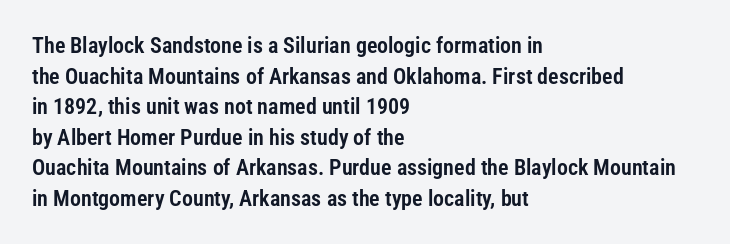
{"italic": "no", "underline": "no", "align": "left", "line_spacing": "normal", "line_spacing_ratio": 1.39, "letter_spacing": "normal", "letter_spacing_em": 0.0, "glyph_px": 22}
